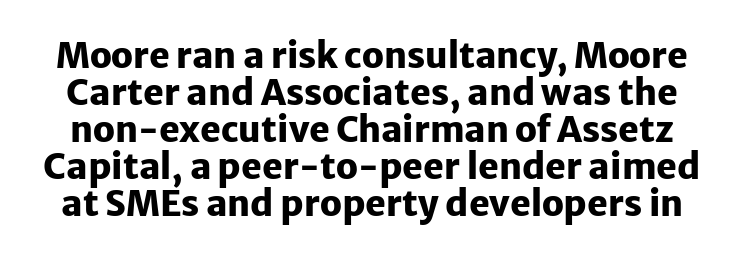
The image shows 35 px heavy sans-serif type, upright; set tight line spacing (1.06x), normal letter spacing, not underlined; low stroke contrast and a medium x-height.
